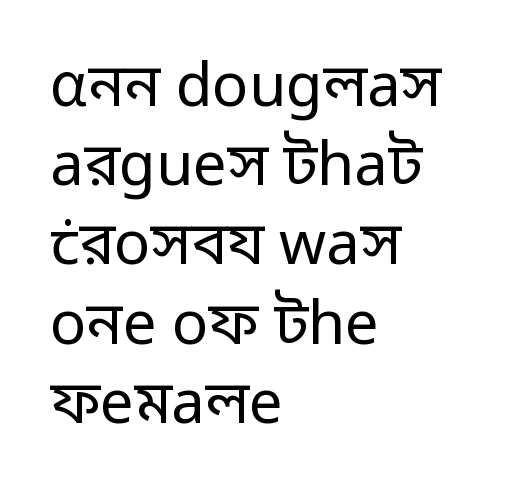
The image shows 60 px regular-weight sans-serif type, upright; set left-aligned, normal line spacing (1.32x), normal letter spacing, not underlined; low stroke contrast and a medium x-height.
